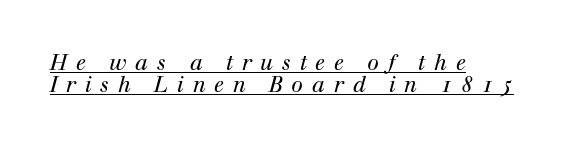
Tightly led — the rows are bunched. Quick note: italic. The rendered words wear a rule along their underside. The rendering inserts visible extra space after every character. Is the stroke heavy? The answer is a plain regular-or-lighter.
